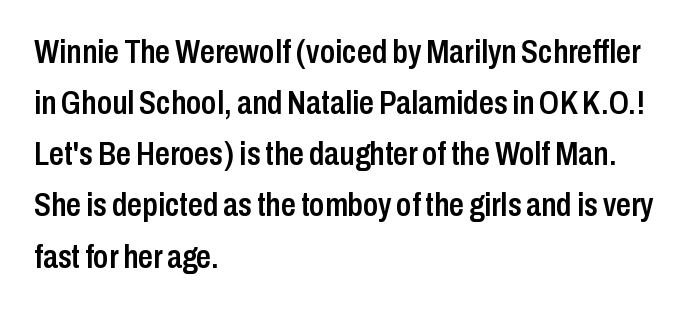
Q: Is the text bold? A: Semi-bold.
Q: Is the text italic (slanted)? A: No, it is upright.
Q: Is the typeface a serif or a sans-serif typeface? A: Sans-serif.
Q: Is the text underlined? A: No.
Q: How is the paragraph aligned? A: Left-aligned.
Q: Is the spacing between letters normal or unusually wide? A: Normal.
Q: Is the spacing between lines tight, normal or loose? A: Normal.
Q: Width (condensed, normal, or wide)? A: Condensed.
Q: Stroke contrast? A: Low.
Q: x-height? A: Medium.
Q: Monospaced? A: No.
